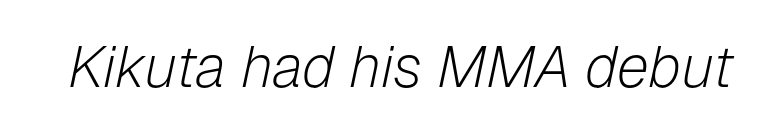
The image shows 58 px light type, italic (leaning right); set normal letter spacing, not underlined; low stroke contrast and a medium x-height.
